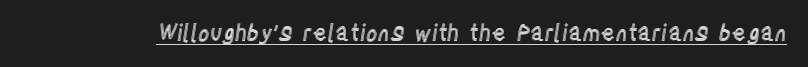
Q: Is the text italic (slanted)? A: Yes.
Q: Is the text underlined? A: Yes.
Q: Is the spacing between letters normal or unusually wide? A: Normal.
